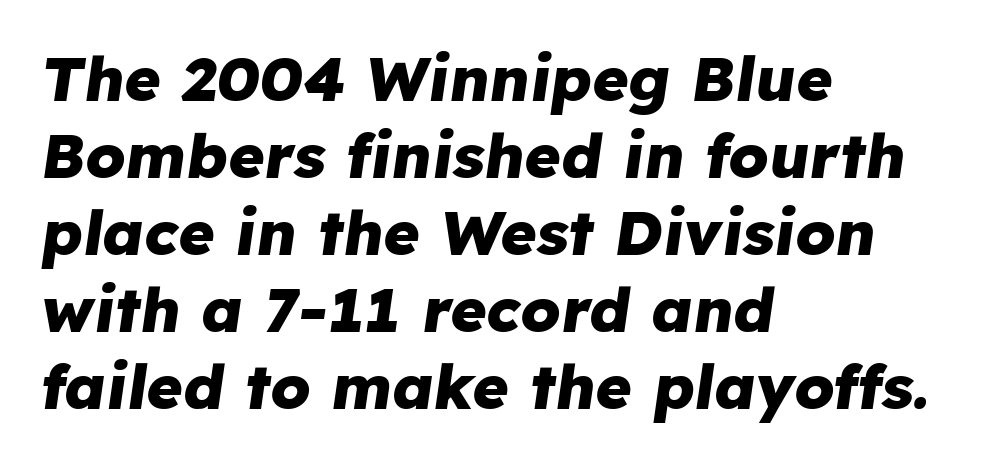
The image shows 62 px heavy type, italic (leaning right); set left-aligned, line spacing 1.24x, normal letter spacing, not underlined; low stroke contrast and a medium x-height.
